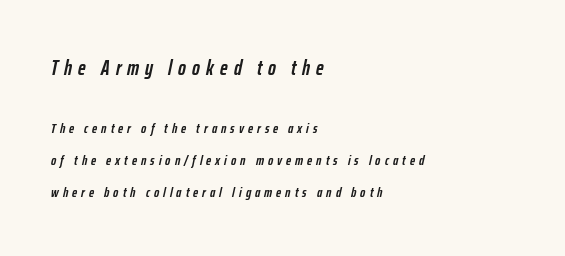
Q: Is the text bold? A: Yes.
Q: Is the text italic (slanted)? A: Yes, it leans right by about 12 degrees.
Q: Is the text underlined? A: No.
Q: How is the paragraph aligned? A: Left-aligned.
Q: Is the spacing between letters normal or unusually wide? A: Unusually wide.
Q: Is the spacing between lines tight, normal or loose? A: Loose.
Q: Which block of text is set in a larger size, the first (top) or the second (bottom)? A: The first (top) one.
